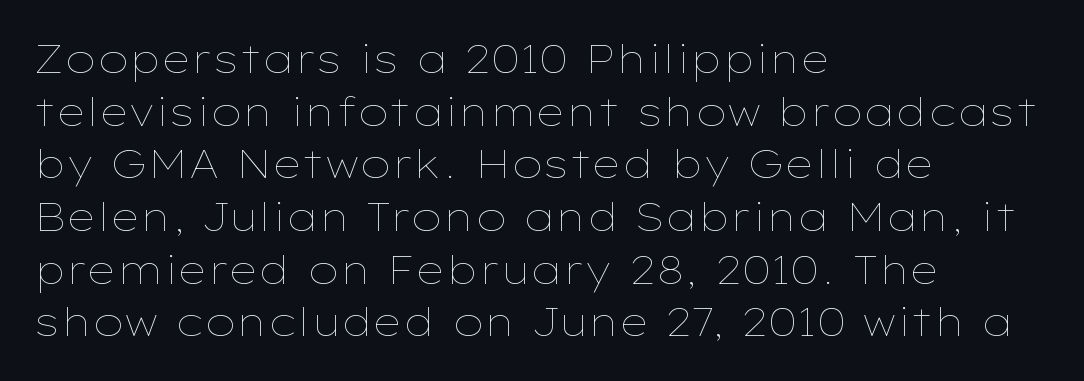
The vertical gap from one line to the next is medium. What stands out about the letter spacing? Nothing — it is the standard amount. No chunkiness to these letters — they're not bold. Words float on clear page, feet unadorned. The paragraph shown leans on its left margin.
